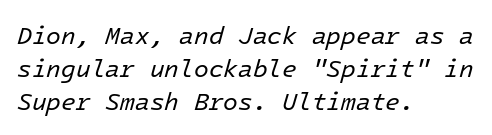
Heaviness? Minimal to ordinary, like unemphasized prose. Honestly, the letter spacing is just normal — you wouldn't notice it. The leading is moderate, giving the passage an even texture. Style check: oblique. Clear beneath every line of the passage. Line beginnings align vertically; line endings do not.
